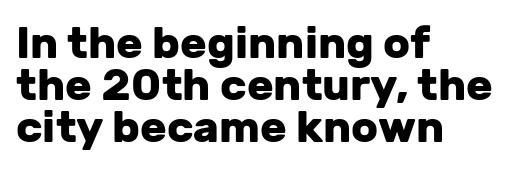
Spacing verdict: proportional, widths tailored to each character. How are the letters spaced? Ordinarily, with no added tracking. Designer's note — italics off, roman on. The compositor pushed each line to the left boundary. In terms of letterform style, serifs are entirely absent. A clean baseline with only descenders dipping below it.
